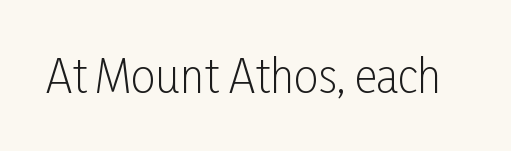
Q: Is the text bold? A: No.
Q: Is the text italic (slanted)? A: No, it is upright.
Q: Is the typeface a serif or a sans-serif typeface? A: Sans-serif.
Q: Is the text underlined? A: No.
Q: Is the spacing between letters normal or unusually wide? A: Normal.
Q: Width (condensed, normal, or wide)? A: Condensed.
Q: Stroke contrast? A: Low.
Q: x-height? A: Medium.
Q: Monospaced? A: No.
